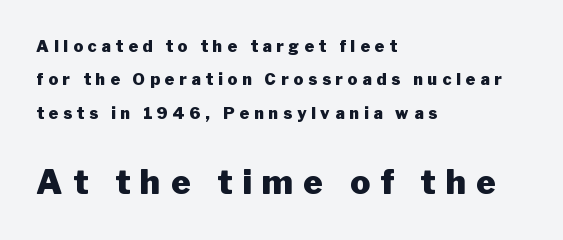
Beneath every word, the page is bare. A sans-serif font was chosen for this passage. The letters advance in unequal steps, a hallmark of proportional type. The paragraph shown leans on its left margin.
